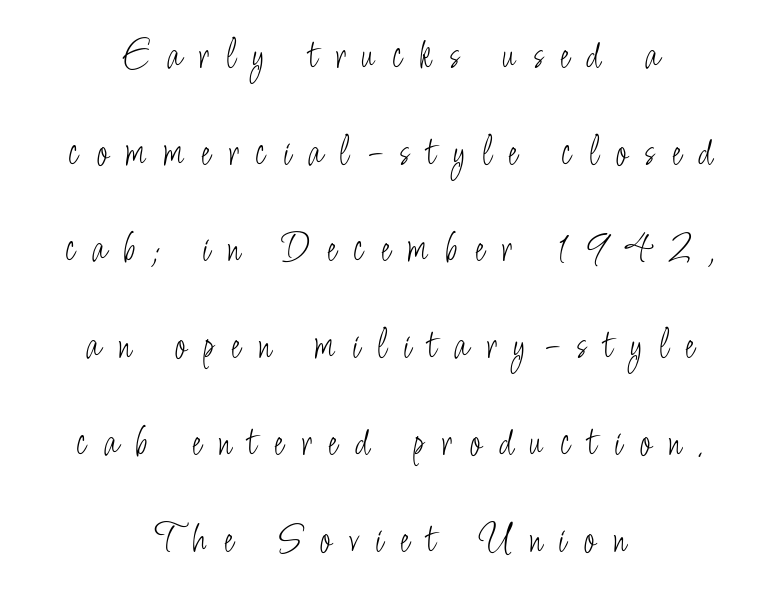
Q: Is the text bold? A: No.
Q: Is the text italic (slanted)? A: Yes.
Q: Is the typeface a serif or a sans-serif typeface? A: Sans-serif.
Q: Is the text underlined? A: No.
Q: How is the paragraph aligned? A: Centered.
Q: Is the spacing between letters normal or unusually wide? A: Unusually wide.
Q: Is the spacing between lines tight, normal or loose? A: Loose.
Q: Width (condensed, normal, or wide)? A: Condensed.
Q: Stroke contrast? A: Low.
Q: x-height? A: Small.
Q: Monospaced? A: No.
